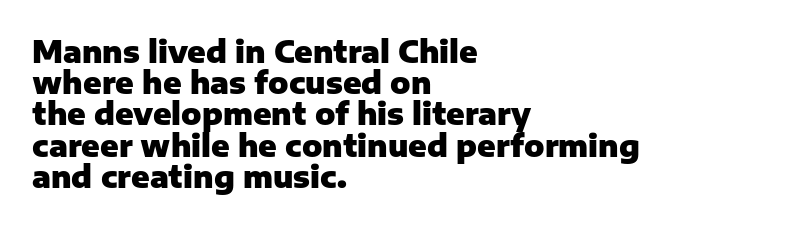
{"serif": "no", "italic": "no", "bold": "yes", "weight": "heavy", "width": "normal", "stroke_contrast": "low", "x_height": "medium", "monospaced": "no", "underline": "no", "align": "left", "line_spacing": "tight", "line_spacing_ratio": 1.04, "letter_spacing": "normal", "letter_spacing_em": 0.0, "glyph_px": 30}
